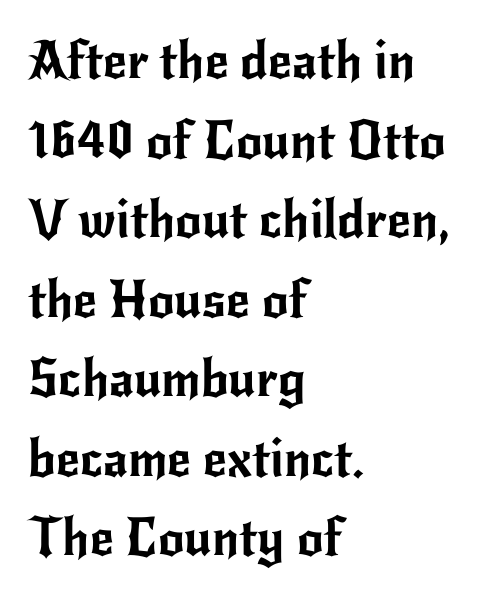
Notice how the stems are strictly vertical — no italics here. Type without underlining. Does extra space separate the letters? No, they use regular spacing. I'd call this a sans setting — the letters go barefoot. Which margin do the lines hug? The left one — the right edge is uneven.
